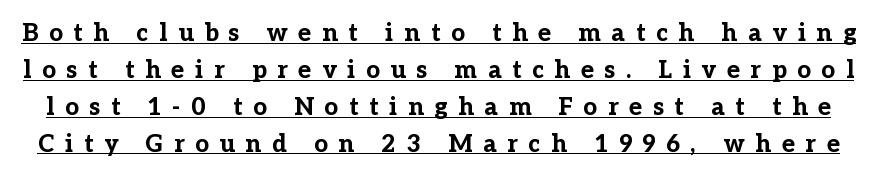
{"italic": "no", "bold": "yes", "underline": "yes", "line_spacing": "normal", "line_spacing_ratio": 1.54, "letter_spacing": "wide", "letter_spacing_em": 0.45, "glyph_px": 24}
